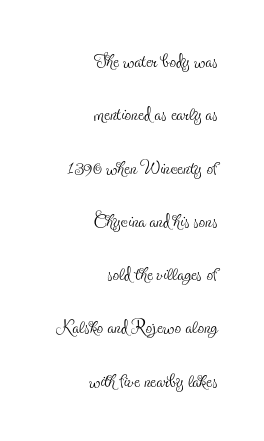
Q: Is the text bold? A: No.
Q: Is the text underlined? A: No.
Q: How is the paragraph aligned? A: Right-aligned.
Q: Is the spacing between letters normal or unusually wide? A: Normal.
Q: Is the spacing between lines tight, normal or loose? A: Loose.
